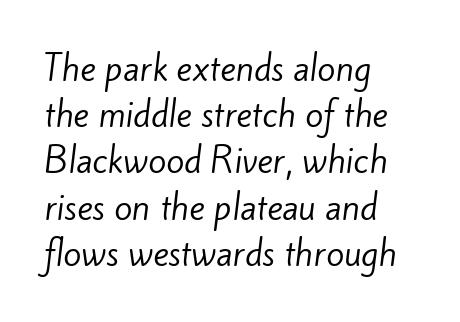
{"serif": "no", "bold": "no", "weight": "regular", "width": "normal", "stroke_contrast": "low", "x_height": "small", "monospaced": "no", "underline": "no", "align": "left", "line_spacing": "normal", "line_spacing_ratio": 1.4, "letter_spacing": "normal", "letter_spacing_em": 0.0, "glyph_px": 33}
